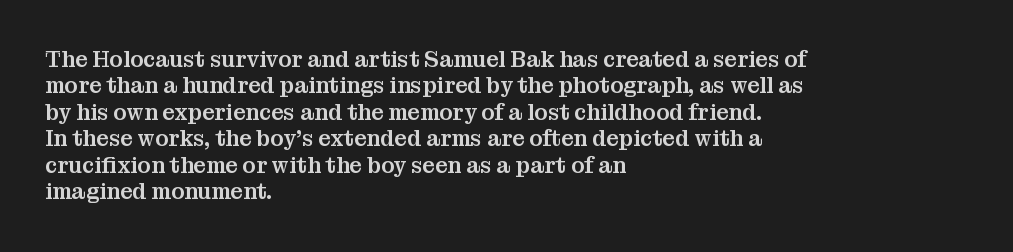
This rendering features lettering with no underline. Horizontal alignment here is leftward, the default for most running prose. These lines keep a tight, regular rhythm from letter to letter. A typesetter would mark this as roman, not italic.
